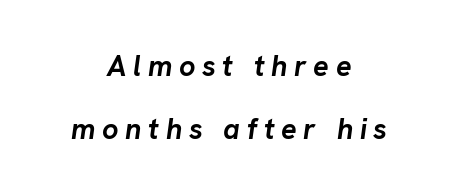
Q: Is the text bold? A: Yes.
Q: Is the text italic (slanted)? A: Yes, it leans right by about 8 degrees.
Q: Is the text underlined? A: No.
Q: How is the paragraph aligned? A: Centered.
Q: Is the spacing between letters normal or unusually wide? A: Unusually wide.
Q: Is the spacing between lines tight, normal or loose? A: Loose.
Q: Width (condensed, normal, or wide)? A: Normal.
Q: Stroke contrast? A: Low.
Q: x-height? A: Medium.
Q: Monospaced? A: No.
